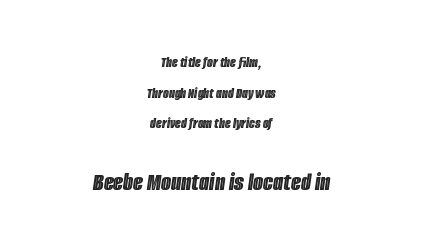
Q: Is the text italic (slanted)? A: Yes, it leans right by about 8 degrees.
Q: Is the text underlined? A: No.
Q: How is the paragraph aligned? A: Centered.
Q: Is the spacing between letters normal or unusually wide? A: Normal.
Q: Is the spacing between lines tight, normal or loose? A: Loose.
Q: Which block of text is set in a larger size, the first (top) or the second (bottom)? A: The second (bottom) one.
